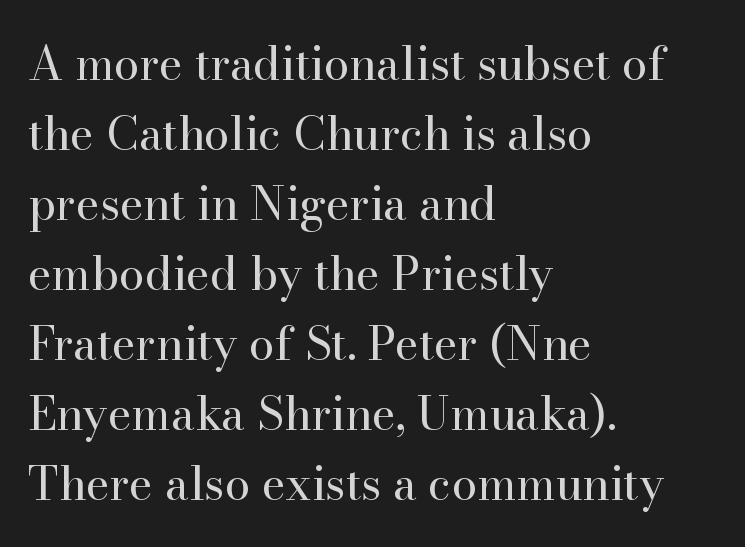
The image shows 46 px regular-weight serif type, upright; set left-aligned, normal line spacing (1.52x), normal letter spacing, not underlined; high stroke contrast and a small x-height.
